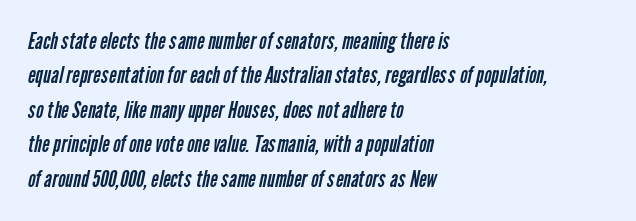
On a weight scale, this lands at 450 or below. Tracking here is standard; glyphs follow each other at the usual distance. Anything drawn beneath the words? Only blank space. Notice how the passage keeps a crisp vertical edge on the left only. The line-height multiplier appears to be the usual default.
